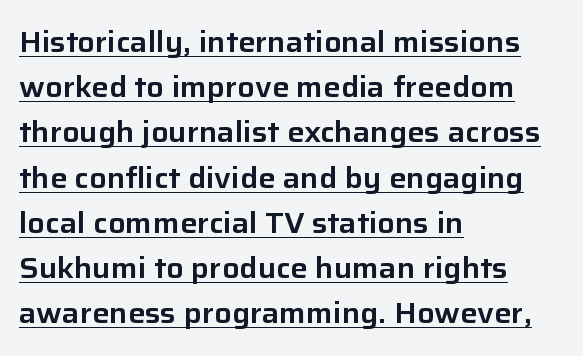
Q: Is the text italic (slanted)? A: No, it is upright.
Q: Is the typeface a serif or a sans-serif typeface? A: Sans-serif.
Q: Is the text underlined? A: Yes.
Q: How is the paragraph aligned? A: Left-aligned.
Q: Is the spacing between letters normal or unusually wide? A: Normal.
Q: Is the spacing between lines tight, normal or loose? A: Normal.
Q: Width (condensed, normal, or wide)? A: Normal.
Q: Stroke contrast? A: Low.
Q: x-height? A: Medium.
Q: Monospaced? A: No.
